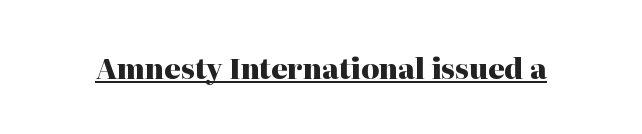
This sample carries an underscore along the baseline area. Ordinary non-slanted type is in use. Proportional: the letters do not fall into vertical columns. Unlike a clean sans, this face finishes its strokes with serifs.
